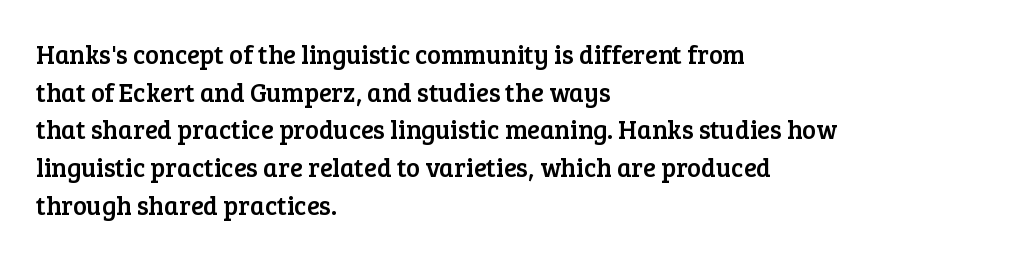
Q: Is the text italic (slanted)? A: No, it is upright.
Q: Is the text underlined? A: No.
Q: How is the paragraph aligned? A: Left-aligned.
Q: Is the spacing between letters normal or unusually wide? A: Normal.
Q: Is the spacing between lines tight, normal or loose? A: Normal.
